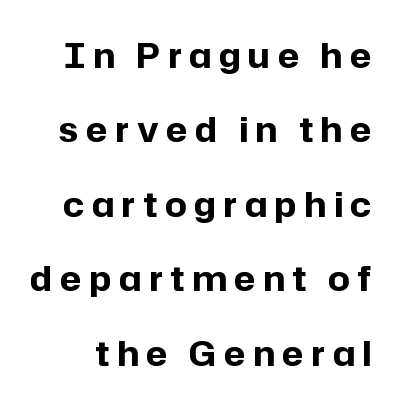
Ordinary non-slanted type is in use. Summary of weight: heavy, a full bold. Notice the wide empty band between every row — that's loose leading. These lines are rendered in a variable-pitch font. This sample uses a sans-serif face. A clean baseline with only descenders dipping below it.
